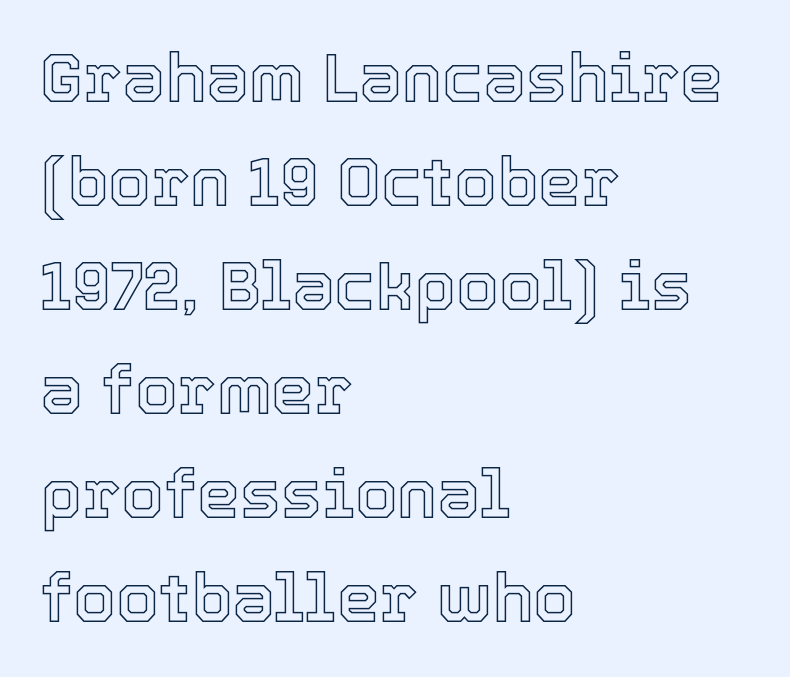
Q: Is the text italic (slanted)? A: No, it is upright.
Q: Is the text underlined? A: No.
Q: How is the paragraph aligned? A: Left-aligned.
Q: Is the spacing between letters normal or unusually wide? A: Normal.
Q: Is the spacing between lines tight, normal or loose? A: Normal.
Q: Width (condensed, normal, or wide)? A: Normal.
Q: x-height? A: Medium.
Q: Monospaced? A: No.
